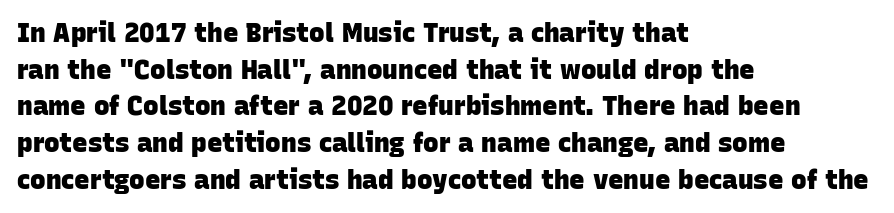
Quick note: interline space is typical. This rendering leaves character spacing at its baseline value. The characters look thick and weighty, a clear bold. The foot of each line stays bare and open. This sample is left-justified, so line endings fall wherever the words run out.
